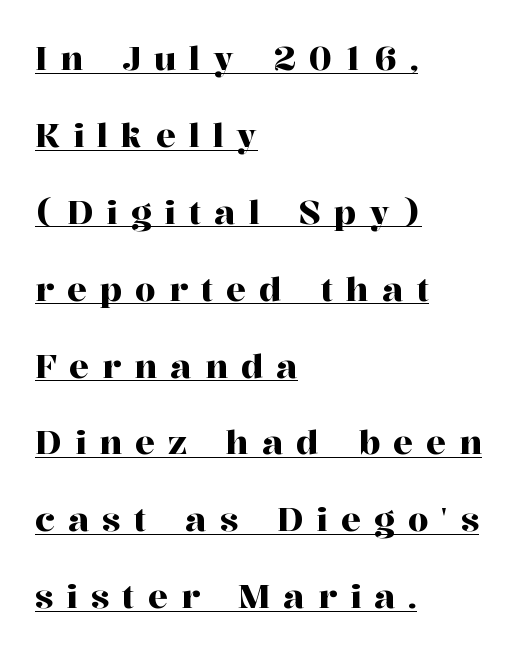
This is underlined copy, the kind a proofreader might mark for attention. A typesetter would label this face a serif. This sample has the flowing, uneven cadence of proportional lettering. Unlike italic type, these characters show no tilt at all. The typesetter chose a ragged-right arrangement here. In terms of letterspacing, this is a distinctly airy, spread setting.
